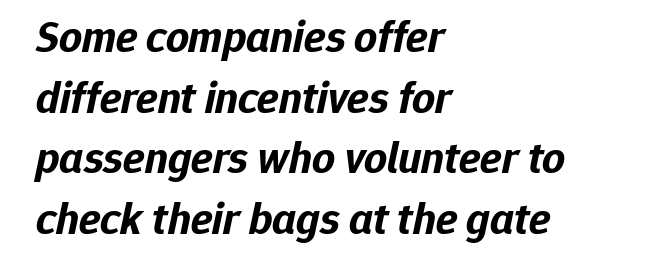
Q: Is the text bold? A: Yes.
Q: Is the text italic (slanted)? A: Yes, it leans right by about 12 degrees.
Q: Is the text underlined? A: No.
Q: How is the paragraph aligned? A: Left-aligned.
Q: Is the spacing between letters normal or unusually wide? A: Normal.
Q: Is the spacing between lines tight, normal or loose? A: Normal.
Q: Width (condensed, normal, or wide)? A: Normal.
Q: Stroke contrast? A: Low.
Q: x-height? A: Medium.
Q: Monospaced? A: No.
